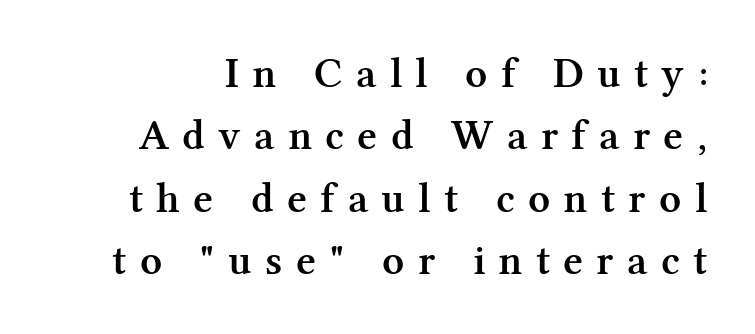
Q: Is the text bold? A: Semi-bold.
Q: Is the text italic (slanted)? A: No, it is upright.
Q: Is the typeface a serif or a sans-serif typeface? A: Serif.
Q: Is the text underlined? A: No.
Q: Is the spacing between letters normal or unusually wide? A: Unusually wide.
Q: Is the spacing between lines tight, normal or loose? A: Normal.
Q: Width (condensed, normal, or wide)? A: Normal.
Q: Stroke contrast? A: Medium.
Q: x-height? A: Medium.
Q: Monospaced? A: No.
